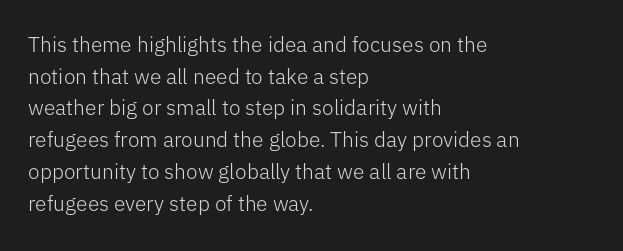
Q: Is the text bold? A: No.
Q: Is the text italic (slanted)? A: No, it is upright.
Q: Is the text underlined? A: No.
Q: How is the paragraph aligned? A: Left-aligned.
Q: Is the spacing between letters normal or unusually wide? A: Normal.
Q: Is the spacing between lines tight, normal or loose? A: Normal.
